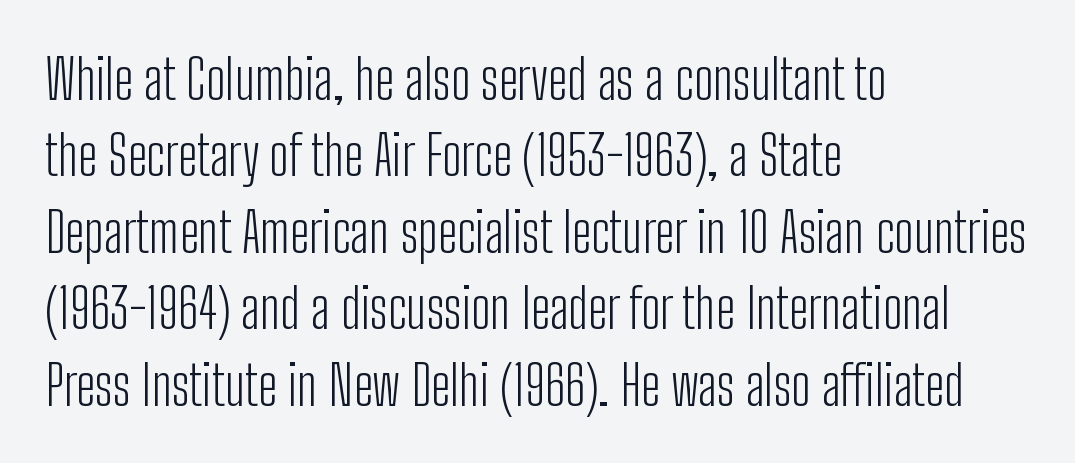
The letters look calm and open, with moderate or lighter stems. The lines are quadded left. Nothing unusual about the tracking: characters are spaced as the font intends. The rendering uses natural spacing where letterforms have individual widths.
